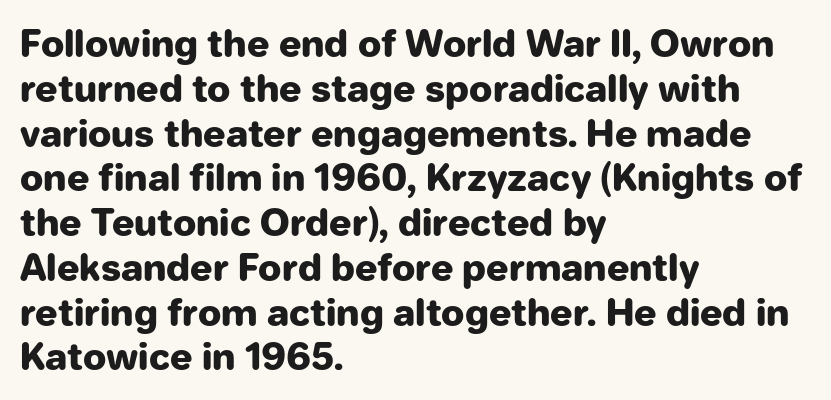
{"serif": "no", "italic": "no", "bold": "yes", "weight": "heavy", "width": "normal", "stroke_contrast": "low", "x_height": "medium", "monospaced": "no", "underline": "no", "align": "left", "line_spacing_ratio": 1.21, "letter_spacing": "normal", "letter_spacing_em": 0.0, "glyph_px": 37}
